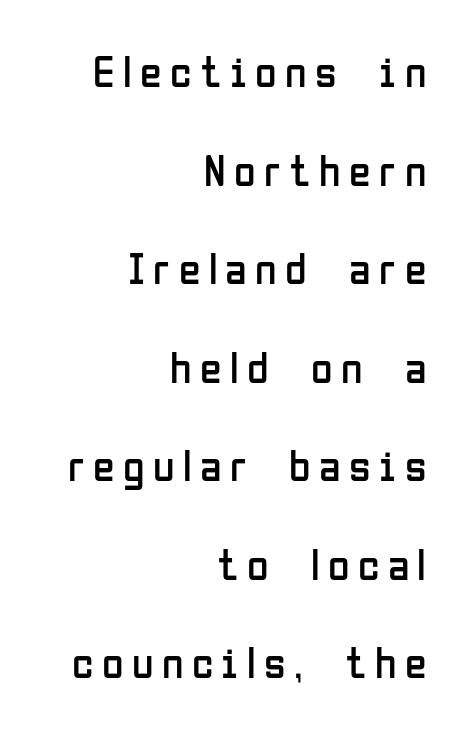
Q: Is the text bold? A: No.
Q: Is the text italic (slanted)? A: No, it is upright.
Q: Is the typeface a serif or a sans-serif typeface? A: Sans-serif.
Q: Is the text underlined? A: No.
Q: How is the paragraph aligned? A: Right-aligned.
Q: Is the spacing between lines tight, normal or loose? A: Loose.
Q: Width (condensed, normal, or wide)? A: Condensed.
Q: Stroke contrast? A: Low.
Q: x-height? A: Medium.
Q: Monospaced? A: No.
